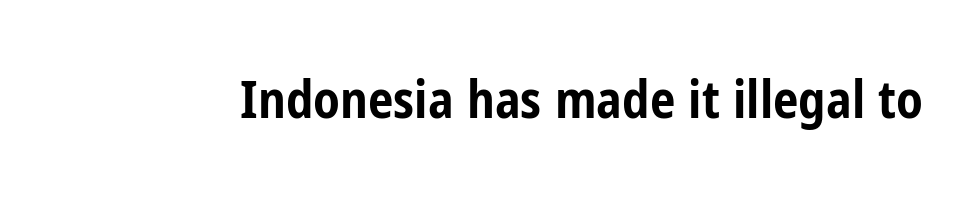
This sample uses an upright cut, with every glyph sitting square on the baseline. The letters advance in unequal steps, a hallmark of proportional type. Typesetter's note: full bold, strokes at maximum text heaviness. Serifs: no, the terminals of the letterforms are clean. Nothing unusual about the tracking: characters are spaced as the font intends. Only glyphs here, with clear space below each row.
